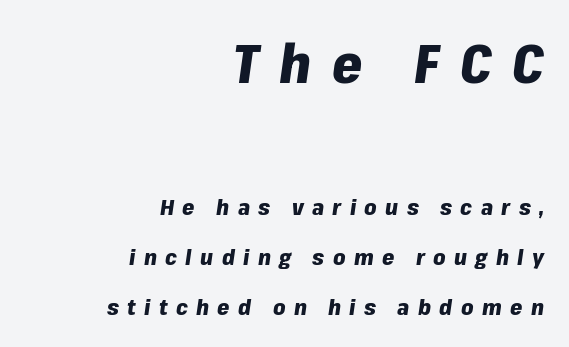
Q: Is the text bold? A: Yes.
Q: Is the text italic (slanted)? A: Yes, it leans right by about 8 degrees.
Q: Is the text underlined? A: No.
Q: How is the paragraph aligned? A: Right-aligned.
Q: Is the spacing between letters normal or unusually wide? A: Unusually wide.
Q: Is the spacing between lines tight, normal or loose? A: Loose.
Q: Which block of text is set in a larger size, the first (top) or the second (bottom)? A: The first (top) one.
Q: Width (condensed, normal, or wide)? A: Normal.
Q: Stroke contrast? A: Low.
Q: x-height? A: Medium.
Q: Monospaced? A: No.
